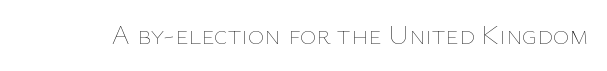
{"italic": "no", "bold": "no", "weight": "thin", "width": "normal", "stroke_contrast": "low", "x_height": "medium", "monospaced": "no", "underline": "no", "letter_spacing": "normal", "letter_spacing_em": 0.0, "glyph_px": 28}
